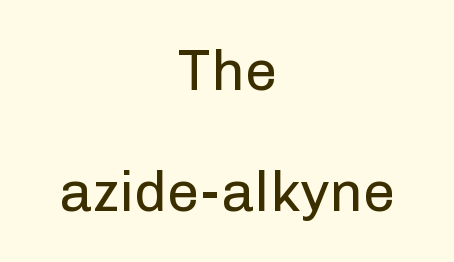
{"serif": "no", "italic": "no", "bold": "no", "weight": "regular", "width": "normal", "stroke_contrast": "low", "x_height": "medium", "monospaced": "no", "underline": "no", "align": "center", "line_spacing": "loose", "line_spacing_ratio": 2.12, "letter_spacing": "normal", "letter_spacing_em": 0.0, "glyph_px": 57}
